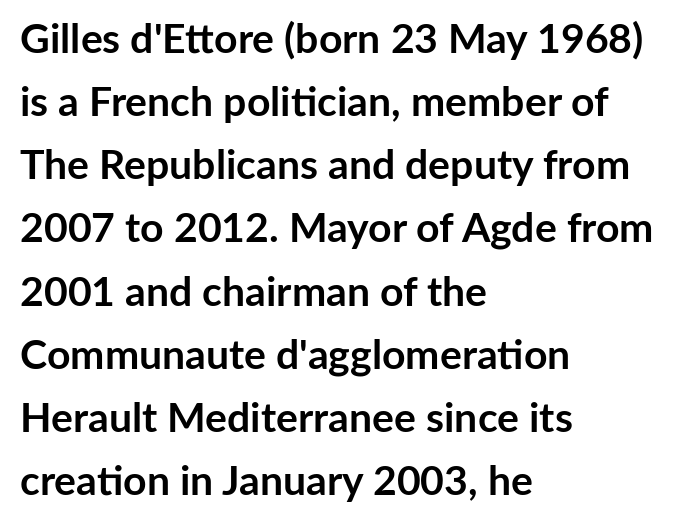
{"serif": "no", "italic": "no", "bold": "yes", "weight": "semibold", "width": "normal", "stroke_contrast": "low", "x_height": "medium", "monospaced": "no", "underline": "no", "align": "left", "line_spacing": "normal", "line_spacing_ratio": 1.54, "letter_spacing": "normal", "letter_spacing_em": 0.0, "glyph_px": 41}
